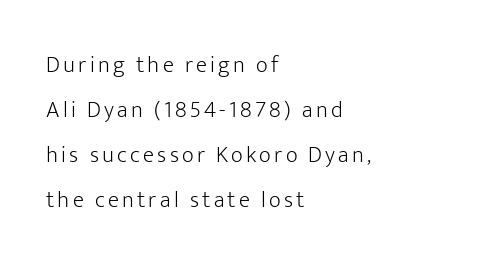
{"italic": "no", "bold": "no", "underline": "no", "align": "left", "line_spacing": "loose", "line_spacing_ratio": 1.95, "glyph_px": 23}
